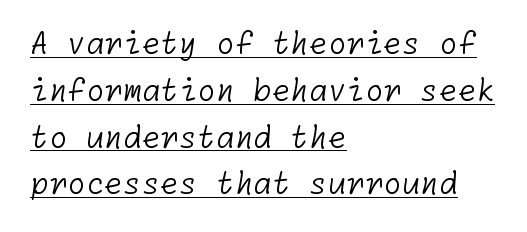
A typographer would call this underscored text. The typesetting does not lean heavy: it is not bold. The horizontal fit of the characters is conventional and even. The space between consecutive lines is moderate. The ragged edge is on the right, which tells us the setting is flush left. This is sans-serif lettering, the kind often seen on screens and signage.
